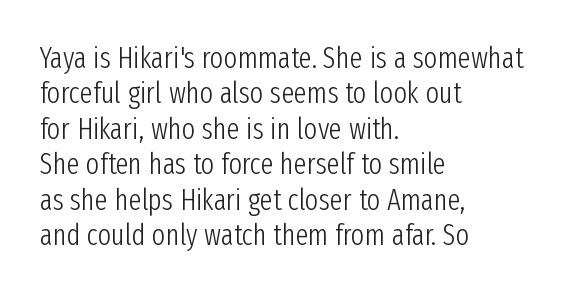
The setting favours the left margin, as ordinary paragraphs usually do. Is the stroke heavy? The answer is a plain regular-or-lighter. Do the characters align in a grid? No, the font is proportional. Are there feet on the stems? There aren't — it's a sans. The type sits square on the baseline with zero lean. Nothing unusual about the tracking: characters are spaced as the font intends.
